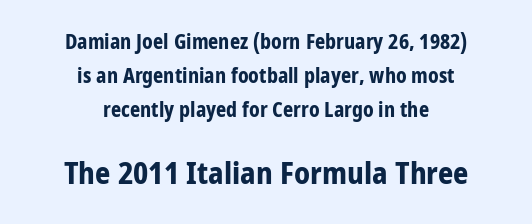
{"serif": "no", "italic": "no", "bold": "yes", "weight": "bold", "width": "condensed", "stroke_contrast": "low", "x_height": "large", "monospaced": "no", "underline": "no", "align": "center", "line_spacing": "normal", "line_spacing_ratio": 1.69, "letter_spacing": "normal", "letter_spacing_em": 0.0, "larger_block": "second", "size_ratio": 1.5, "glyph_px": 30}
